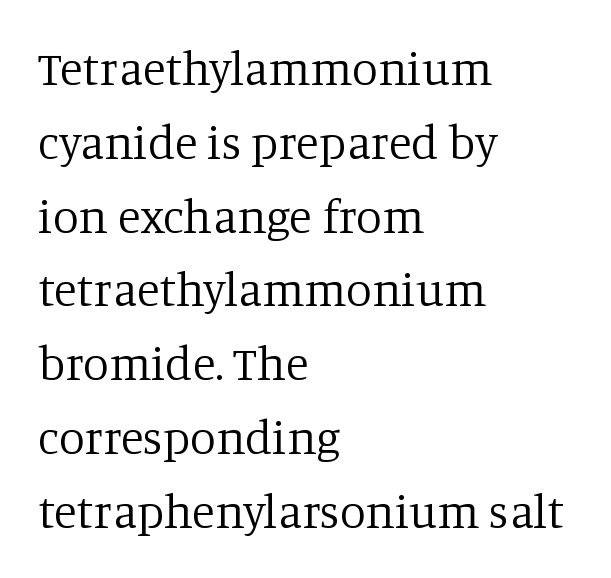
Q: Is the text bold? A: No.
Q: Is the text italic (slanted)? A: No, it is upright.
Q: Is the typeface a serif or a sans-serif typeface? A: Serif.
Q: Is the text underlined? A: No.
Q: How is the paragraph aligned? A: Left-aligned.
Q: Is the spacing between letters normal or unusually wide? A: Normal.
Q: Is the spacing between lines tight, normal or loose? A: Normal.
Q: Width (condensed, normal, or wide)? A: Normal.
Q: Stroke contrast? A: Low.
Q: x-height? A: Large.
Q: Monospaced? A: No.
